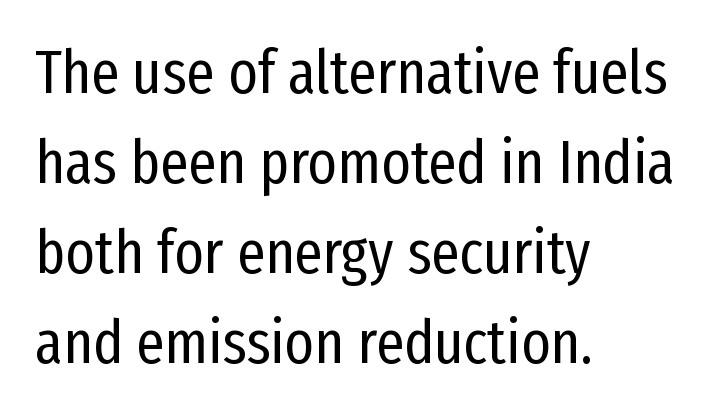
A light-to-regular cut is what we see here. Teacher's note: observe the even left margin — that is flush-left alignment. Anything drawn beneath the words? Only blank space. In terms of letterspacing, this is plain default setting. The rendering uses natural spacing where letterforms have individual widths. The font family rendered here belongs to the sans-serif group.
